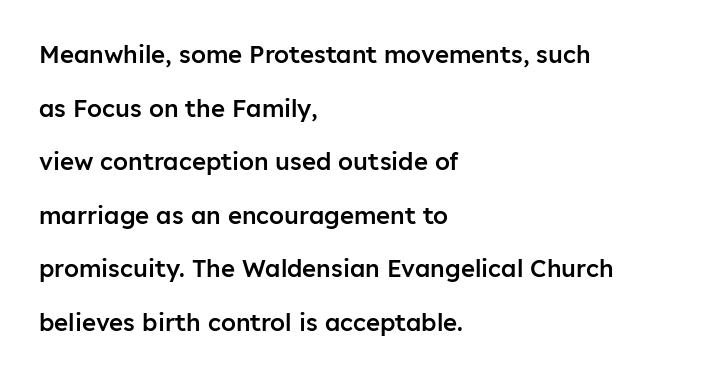
Q: Is the text bold? A: Semi-bold.
Q: Is the text italic (slanted)? A: No, it is upright.
Q: Is the text underlined? A: No.
Q: How is the paragraph aligned? A: Left-aligned.
Q: Is the spacing between letters normal or unusually wide? A: Normal.
Q: Is the spacing between lines tight, normal or loose? A: Loose.
